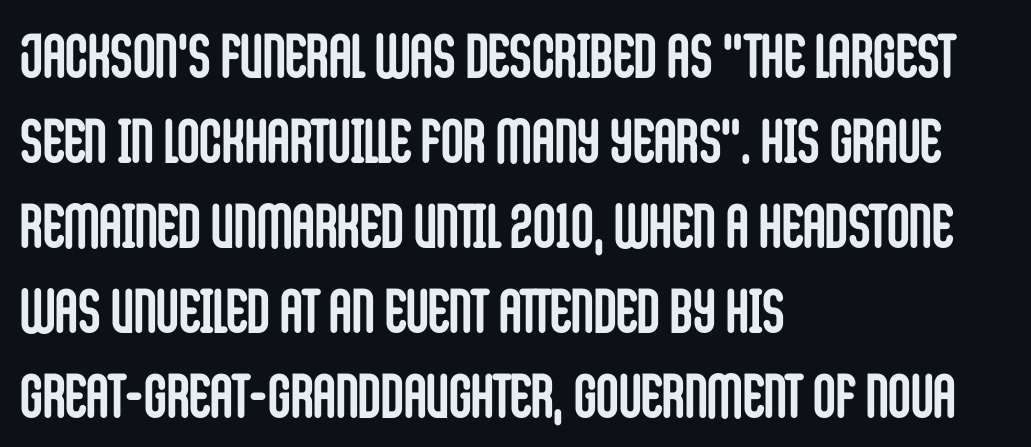
Q: Is the text bold? A: Yes.
Q: Is the text italic (slanted)? A: No, it is upright.
Q: Is the typeface a serif or a sans-serif typeface? A: Sans-serif.
Q: Is the text underlined? A: No.
Q: How is the paragraph aligned? A: Left-aligned.
Q: Is the spacing between letters normal or unusually wide? A: Normal.
Q: Is the spacing between lines tight, normal or loose? A: Normal.
Q: Width (condensed, normal, or wide)? A: Condensed.
Q: Stroke contrast? A: Low.
Q: x-height? A: Large.
Q: Monospaced? A: No.
